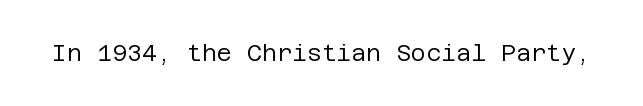
Q: Is the text bold? A: No.
Q: Is the text italic (slanted)? A: No, it is upright.
Q: Is the text underlined? A: No.
Q: Is the spacing between letters normal or unusually wide? A: Normal.
